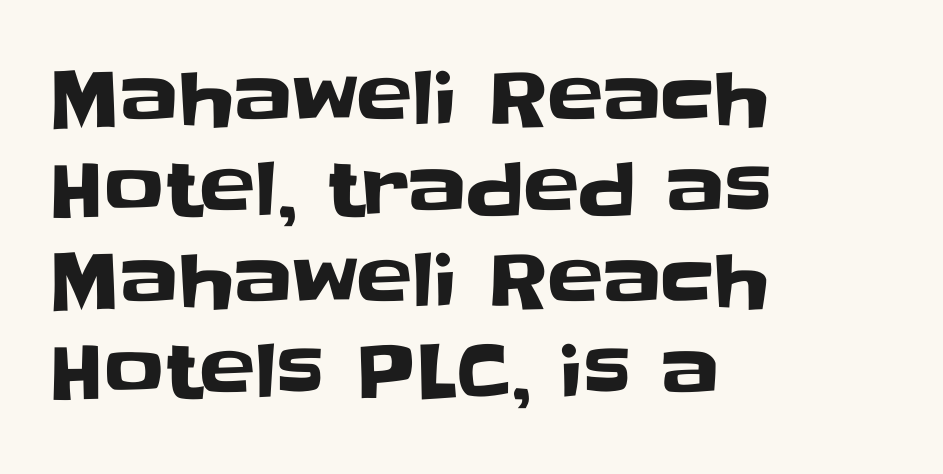
Q: Is the text italic (slanted)? A: No, it is upright.
Q: Is the typeface a serif or a sans-serif typeface? A: Sans-serif.
Q: Is the text underlined? A: No.
Q: How is the paragraph aligned? A: Left-aligned.
Q: Is the spacing between letters normal or unusually wide? A: Normal.
Q: Width (condensed, normal, or wide)? A: Normal.
Q: Stroke contrast? A: Low.
Q: x-height? A: Large.
Q: Monospaced? A: No.
